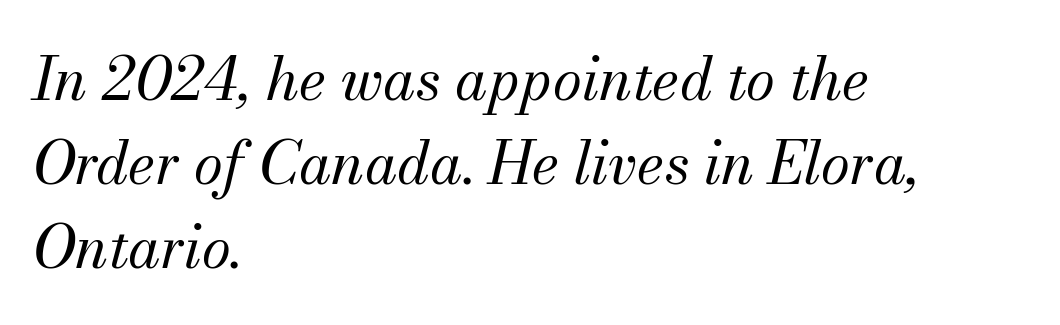
A clean baseline with only descenders dipping below it. What kind of face is this? One with serifs. This block has exactly the height ordinary leading produces. The glyphs look as if they've been sheared to an angle. The line texture is even and compact thanks to regular tracking. Line starts are locked; line ends wander.
